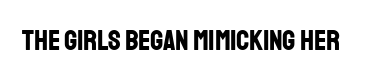
Glyph-to-glyph distance matches everyday printed text. Heavy, bold letterforms. Tall strokes in this sample are plumb rather than angled. You could not count columns in this text — the font is proportionally spaced.
